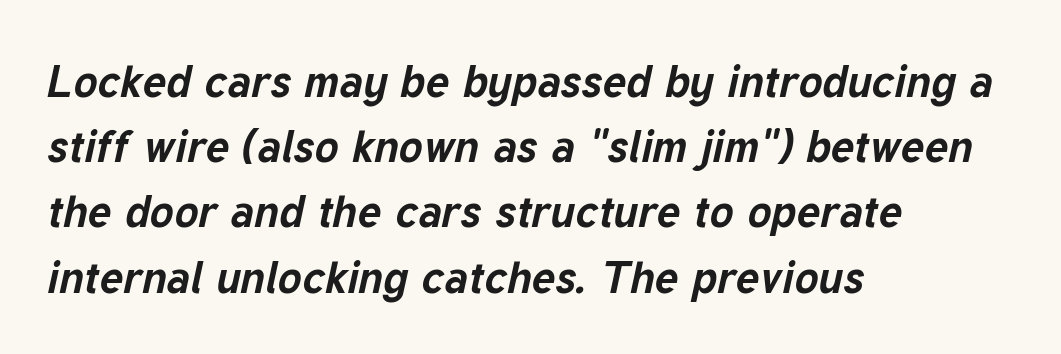
Q: Is the text bold? A: Yes.
Q: Is the text italic (slanted)? A: Yes, it leans right by about 12 degrees.
Q: Is the text underlined? A: No.
Q: How is the paragraph aligned? A: Left-aligned.
Q: Is the spacing between letters normal or unusually wide? A: Normal.
Q: Is the spacing between lines tight, normal or loose? A: Normal.
Q: Width (condensed, normal, or wide)? A: Normal.
Q: Stroke contrast? A: Low.
Q: x-height? A: Medium.
Q: Monospaced? A: No.
